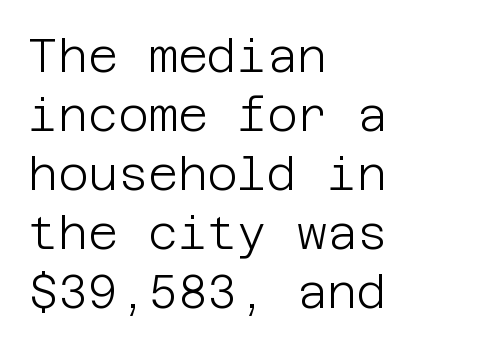
These lines are set flush left with a ragged right edge. Each word holds together tightly as a unit, with standard inter-letter gaps. Grotesque or geometric, the face here clearly has no serifs. Stem width sits at or under what a default text font uses. Students, observe: this is what conventionally led text looks like.
